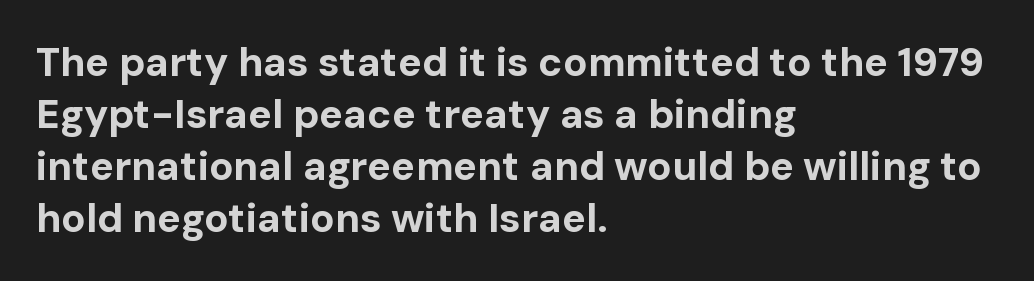
Q: Is the text bold? A: Yes.
Q: Is the text italic (slanted)? A: No, it is upright.
Q: Is the typeface a serif or a sans-serif typeface? A: Sans-serif.
Q: Is the text underlined? A: No.
Q: How is the paragraph aligned? A: Left-aligned.
Q: Is the spacing between letters normal or unusually wide? A: Normal.
Q: Is the spacing between lines tight, normal or loose? A: Normal.
Q: Width (condensed, normal, or wide)? A: Normal.
Q: Stroke contrast? A: Low.
Q: x-height? A: Medium.
Q: Monospaced? A: No.
